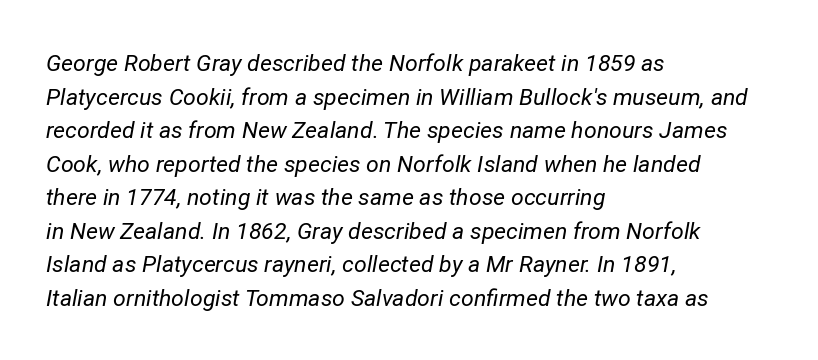
The image shows 23 px text type, italic (leaning right); set left-aligned, normal line spacing (1.46x), normal letter spacing, not underlined.
